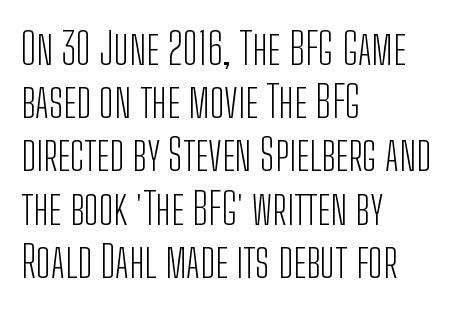
The image shows 44 px light, condensed sans-serif type, upright; set left-aligned, line spacing 1.21x, normal letter spacing, not underlined; low stroke contrast and a medium x-height.
